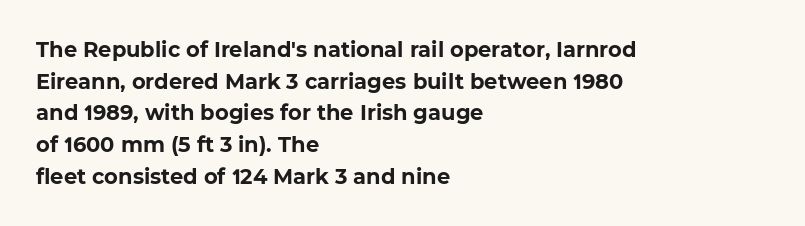
Check the space under the baseline: it is left empty. Typeset ragged right — the left edge is the straight one. Typographic density is high because the face is bold. The rendering keeps characters at their native spacing.
